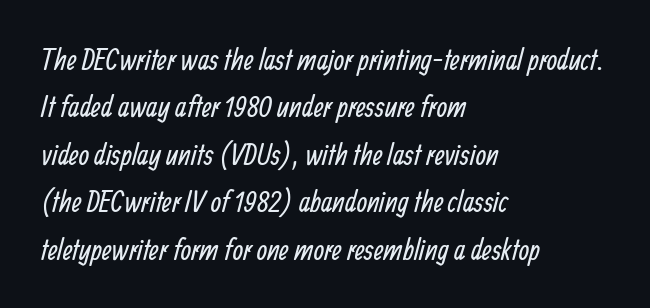
Q: Is the text bold? A: No.
Q: Is the typeface a serif or a sans-serif typeface? A: Sans-serif.
Q: Is the text underlined? A: No.
Q: How is the paragraph aligned? A: Left-aligned.
Q: Is the spacing between letters normal or unusually wide? A: Normal.
Q: Is the spacing between lines tight, normal or loose? A: Normal.
Q: Width (condensed, normal, or wide)? A: Condensed.
Q: Stroke contrast? A: Low.
Q: x-height? A: Medium.
Q: Monospaced? A: No.
